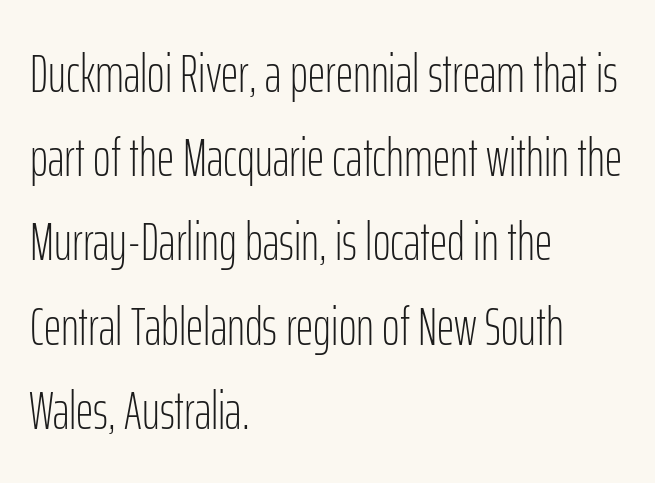
The image shows 54 px light, condensed sans-serif type, upright; set left-aligned, normal line spacing (1.56x), normal letter spacing, not underlined; low stroke contrast and a medium x-height.
